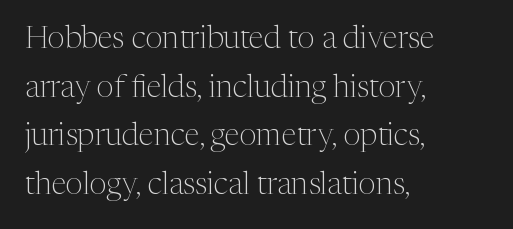
Q: Is the text bold? A: No.
Q: Is the text italic (slanted)? A: No, it is upright.
Q: Is the typeface a serif or a sans-serif typeface? A: Serif.
Q: Is the text underlined? A: No.
Q: How is the paragraph aligned? A: Left-aligned.
Q: Is the spacing between letters normal or unusually wide? A: Normal.
Q: Is the spacing between lines tight, normal or loose? A: Normal.
Q: Width (condensed, normal, or wide)? A: Normal.
Q: Stroke contrast? A: Medium.
Q: x-height? A: Medium.
Q: Monospaced? A: No.
